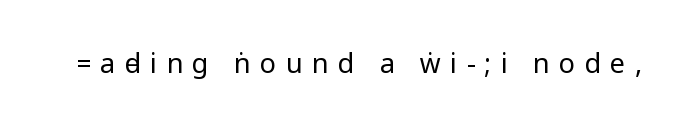
Q: Is the text bold? A: No.
Q: Is the text italic (slanted)? A: No, it is upright.
Q: Is the text underlined? A: No.
Q: Is the spacing between letters normal or unusually wide? A: Unusually wide.
